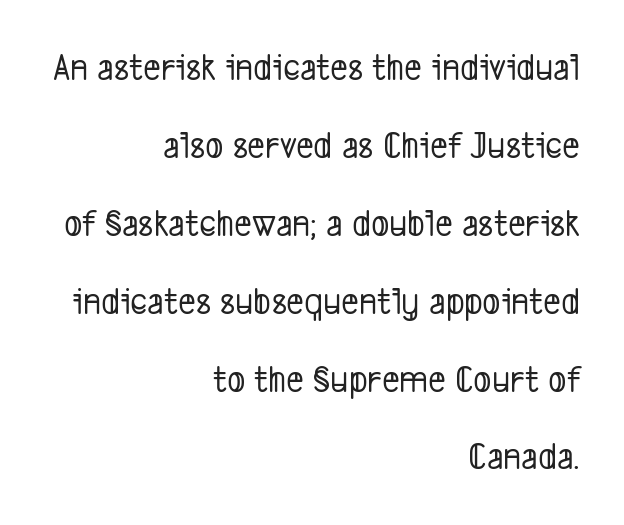
The image shows 38 px condensed sans-serif type; set right-aligned, loose line spacing (2.05x), normal letter spacing, not underlined; low stroke contrast and a medium x-height.
